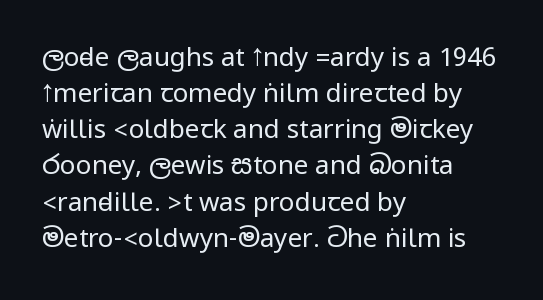
Teacher's note: observe the even left margin — that is flush-left alignment. Students, note that the glyphs here touch the page at normal intervals. Do the letters lean? They stand straight. Descenders hang freely into open space. Stem width sits at or under what a default text font uses.
